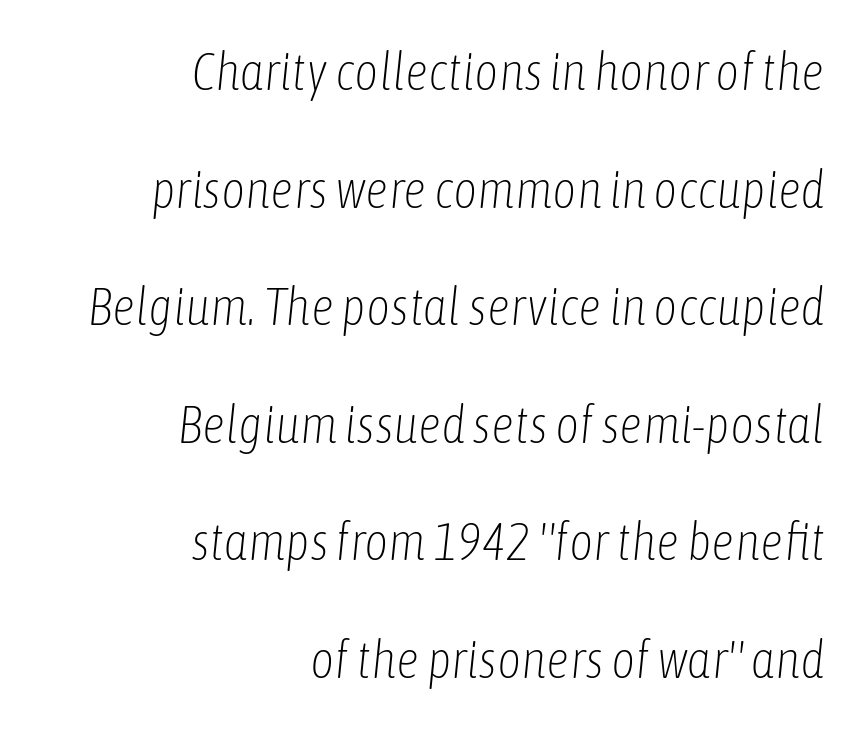
{"italic": "yes", "lean": "right", "slant_degrees": 6, "bold": "no", "weight": "light", "width": "condensed", "stroke_contrast": "low", "x_height": "medium", "monospaced": "no", "underline": "no", "align": "right", "line_spacing": "loose", "line_spacing_ratio": 2.26, "letter_spacing": "normal", "letter_spacing_em": 0.0, "glyph_px": 52}
